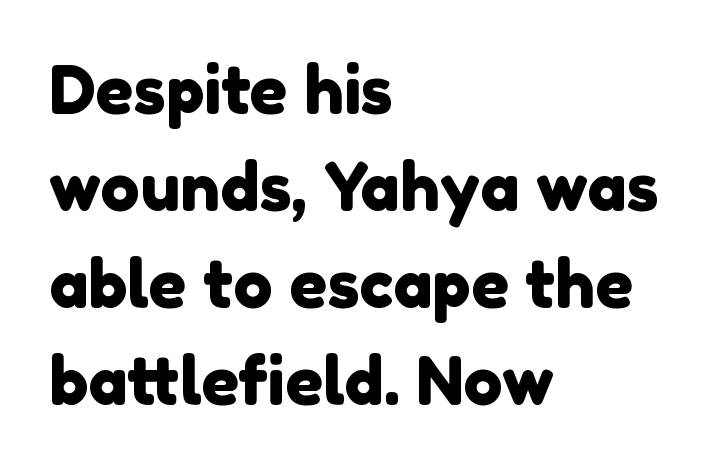
{"serif": "no", "width": "normal", "x_height": "medium", "monospaced": "no", "underline": "no", "align": "left", "line_spacing": "normal", "line_spacing_ratio": 1.47, "letter_spacing": "normal", "letter_spacing_em": 0.0, "glyph_px": 66}
